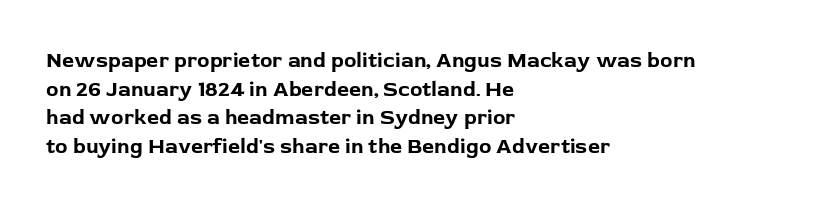
{"italic": "no", "bold": "yes", "underline": "no", "align": "left", "line_spacing": "normal", "line_spacing_ratio": 1.36, "letter_spacing": "normal", "letter_spacing_em": 0.0, "glyph_px": 21}
